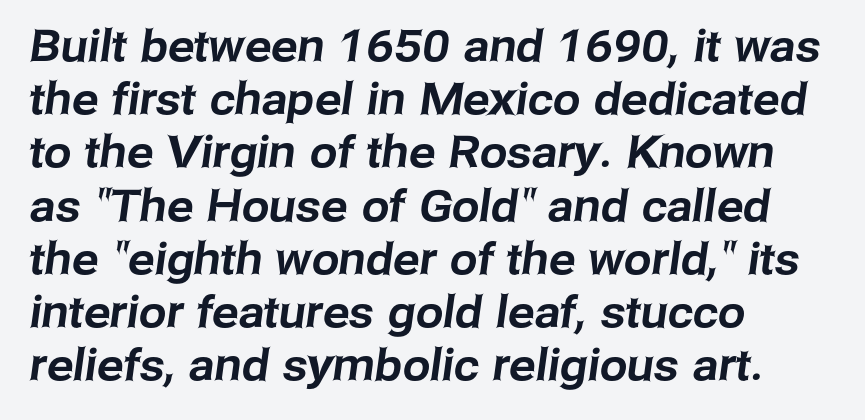
The image shows 44 px sans-serif type; set left-aligned, line spacing 1.21x, normal letter spacing, not underlined; low stroke contrast and a medium x-height.
